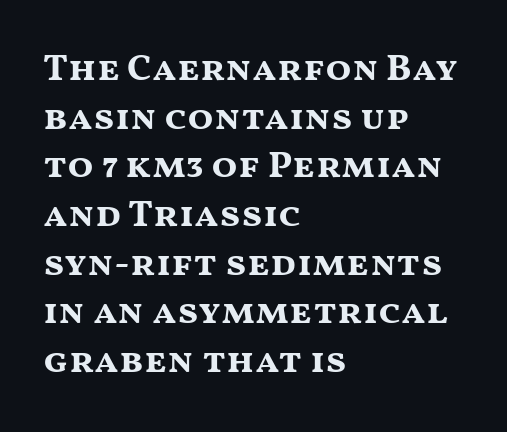
Q: Is the text bold? A: Yes.
Q: Is the text italic (slanted)? A: No, it is upright.
Q: Is the typeface a serif or a sans-serif typeface? A: Sans-serif.
Q: Is the text underlined? A: No.
Q: How is the paragraph aligned? A: Left-aligned.
Q: Is the spacing between letters normal or unusually wide? A: Normal.
Q: Is the spacing between lines tight, normal or loose? A: Normal.
Q: Width (condensed, normal, or wide)? A: Wide.
Q: Stroke contrast? A: Medium.
Q: x-height? A: Medium.
Q: Monospaced? A: No.
